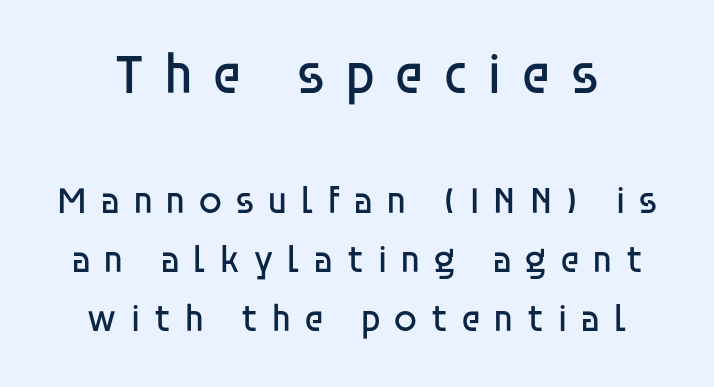
Q: Is the text bold? A: No.
Q: Is the text italic (slanted)? A: No, it is upright.
Q: Is the typeface a serif or a sans-serif typeface? A: Sans-serif.
Q: Is the text underlined? A: No.
Q: Is the spacing between letters normal or unusually wide? A: Unusually wide.
Q: Is the spacing between lines tight, normal or loose? A: Normal.
Q: Which block of text is set in a larger size, the first (top) or the second (bottom)? A: The first (top) one.
Q: Width (condensed, normal, or wide)? A: Normal.
Q: Stroke contrast? A: Low.
Q: x-height? A: Large.
Q: Monospaced? A: No.
